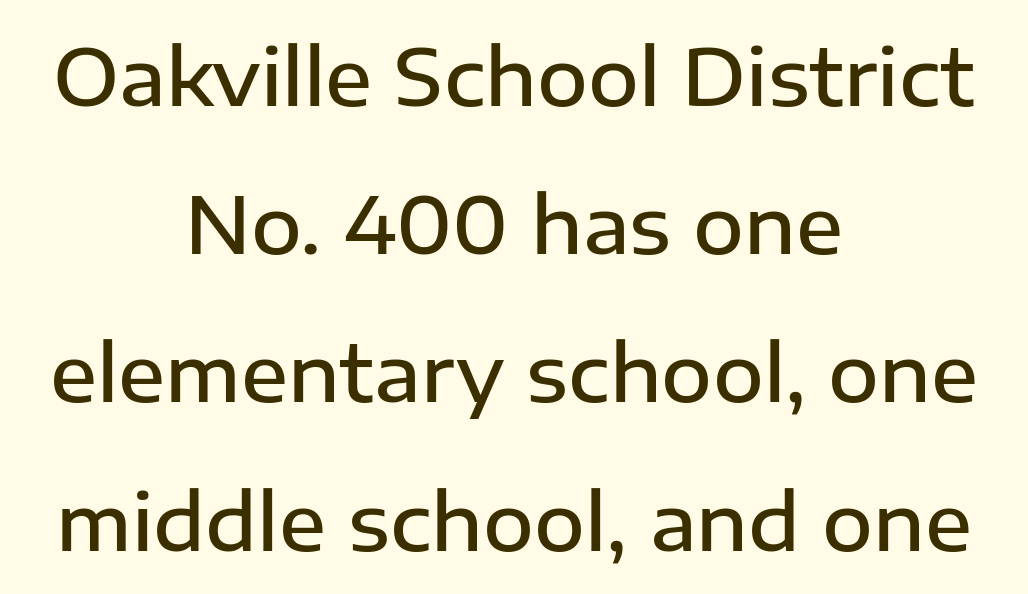
The image shows 78 px semibold sans-serif type, upright; set centered, loose line spacing (1.9x), normal letter spacing, not underlined; low stroke contrast and a medium x-height.
